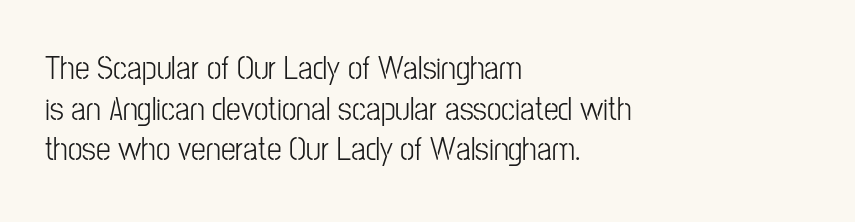
Unmarked baselines from the first word to the last. Every row of glyphs begins at an identical x-position on the left. Honestly, the letter spacing is just normal — you wouldn't notice it. Weight: in the light-to-regular range. Every stem runs plumb, perpendicular to the baseline.
